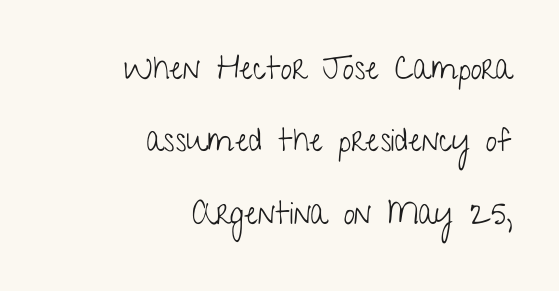
Horizontal bands of white between lines are thick stripes. You could not count columns in this text — the font is proportionally spaced. Where is the straight margin? On the right. Default kerning and tracking; the words read as compact shapes. Plain, unruled lines of type. Weight: regular or lighter.
